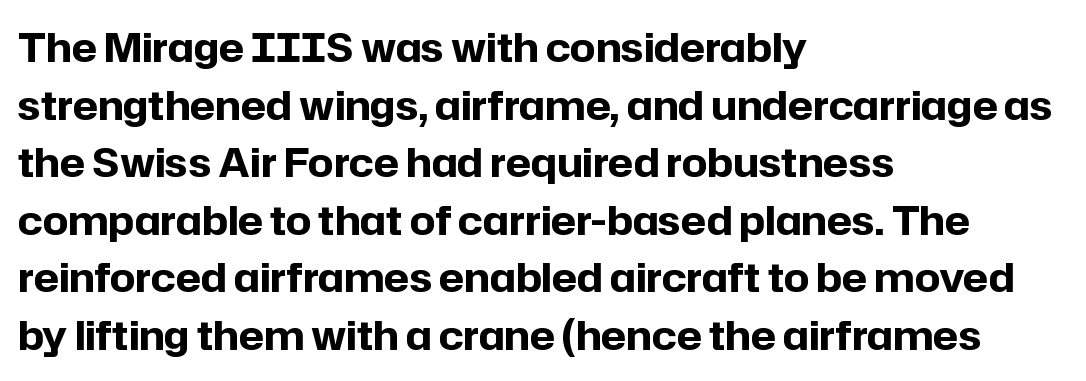
Q: Is the text bold? A: Yes.
Q: Is the text italic (slanted)? A: No, it is upright.
Q: Is the typeface a serif or a sans-serif typeface? A: Sans-serif.
Q: Is the text underlined? A: No.
Q: How is the paragraph aligned? A: Left-aligned.
Q: Is the spacing between letters normal or unusually wide? A: Normal.
Q: Is the spacing between lines tight, normal or loose? A: Normal.
Q: Width (condensed, normal, or wide)? A: Normal.
Q: Stroke contrast? A: Low.
Q: x-height? A: Medium.
Q: Monospaced? A: No.
